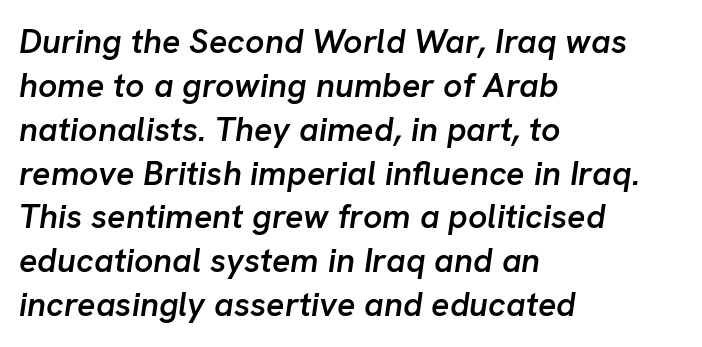
Q: Is the text bold? A: Semi-bold.
Q: Is the text italic (slanted)? A: Yes, it leans right by about 8 degrees.
Q: Is the text underlined? A: No.
Q: How is the paragraph aligned? A: Left-aligned.
Q: Is the spacing between letters normal or unusually wide? A: Normal.
Q: Is the spacing between lines tight, normal or loose? A: Normal.
Q: Width (condensed, normal, or wide)? A: Normal.
Q: Stroke contrast? A: Low.
Q: x-height? A: Medium.
Q: Monospaced? A: No.
